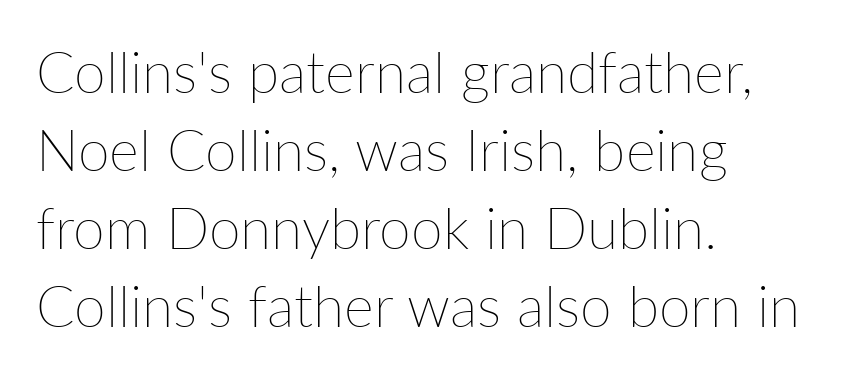
Q: Is the text bold? A: No.
Q: Is the text italic (slanted)? A: No, it is upright.
Q: Is the text underlined? A: No.
Q: How is the paragraph aligned? A: Left-aligned.
Q: Is the spacing between letters normal or unusually wide? A: Normal.
Q: Is the spacing between lines tight, normal or loose? A: Normal.
Q: Width (condensed, normal, or wide)? A: Normal.
Q: Stroke contrast? A: Low.
Q: x-height? A: Medium.
Q: Monospaced? A: No.
